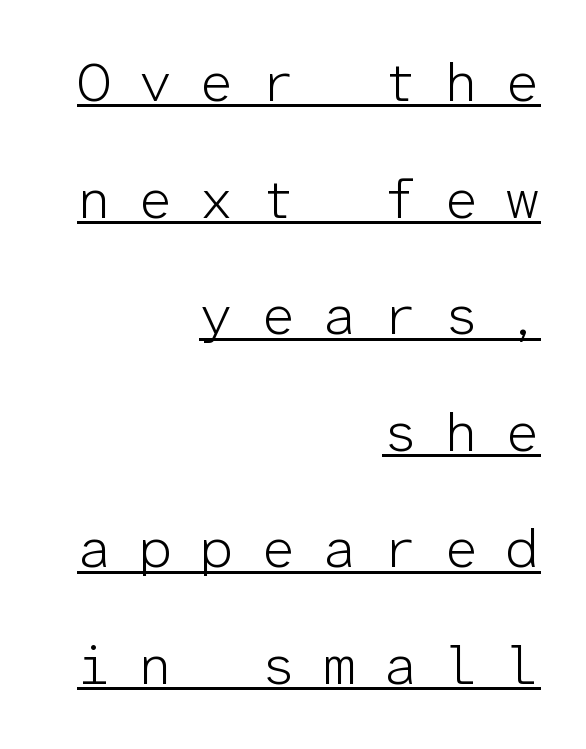
The image shows 55 px light sans-serif type, upright, monospaced; set right-aligned, loose line spacing (2.12x), unusually wide letter spacing (+0.48 em), underlined; low stroke contrast and a medium x-height.
